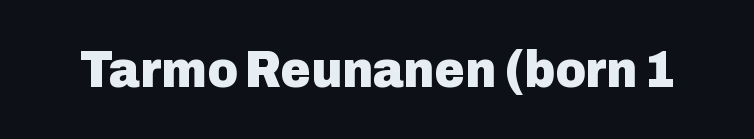
Q: Is the text bold? A: Yes.
Q: Is the text italic (slanted)? A: No, it is upright.
Q: Is the typeface a serif or a sans-serif typeface? A: Sans-serif.
Q: Is the text underlined? A: No.
Q: Is the spacing between letters normal or unusually wide? A: Normal.
Q: Width (condensed, normal, or wide)? A: Normal.
Q: Stroke contrast? A: Low.
Q: x-height? A: Medium.
Q: Monospaced? A: No.
